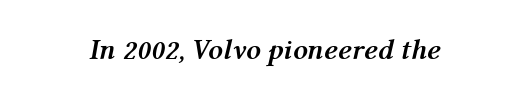
{"italic": "yes", "lean": "right", "slant_degrees": 12, "bold": "yes", "weight": "semibold", "width": "normal", "stroke_contrast": "medium", "x_height": "medium", "monospaced": "no", "underline": "no", "letter_spacing": "normal", "letter_spacing_em": 0.0, "glyph_px": 29}
